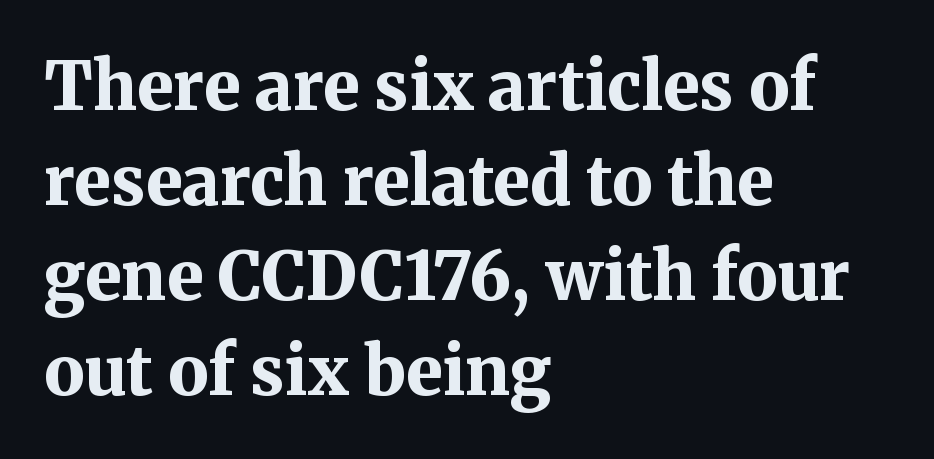
{"serif": "yes", "italic": "no", "bold": "yes", "weight": "bold", "width": "normal", "stroke_contrast": "medium", "x_height": "medium", "monospaced": "no", "underline": "no", "align": "left", "line_spacing": "normal", "line_spacing_ratio": 1.42, "letter_spacing": "normal", "letter_spacing_em": 0.0, "glyph_px": 67}
